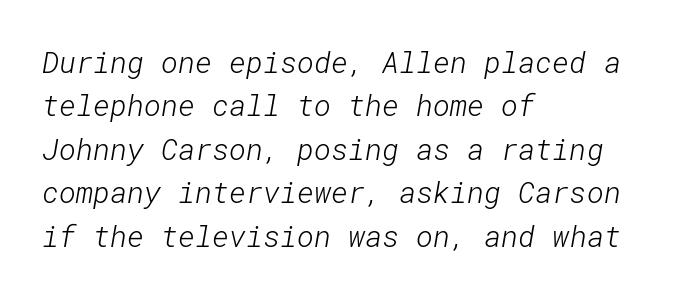
Q: Is the text bold? A: No.
Q: Is the typeface a serif or a sans-serif typeface? A: Sans-serif.
Q: Is the text underlined? A: No.
Q: How is the paragraph aligned? A: Left-aligned.
Q: Is the spacing between letters normal or unusually wide? A: Normal.
Q: Is the spacing between lines tight, normal or loose? A: Normal.
Q: Width (condensed, normal, or wide)? A: Normal.
Q: Stroke contrast? A: Low.
Q: x-height? A: Medium.
